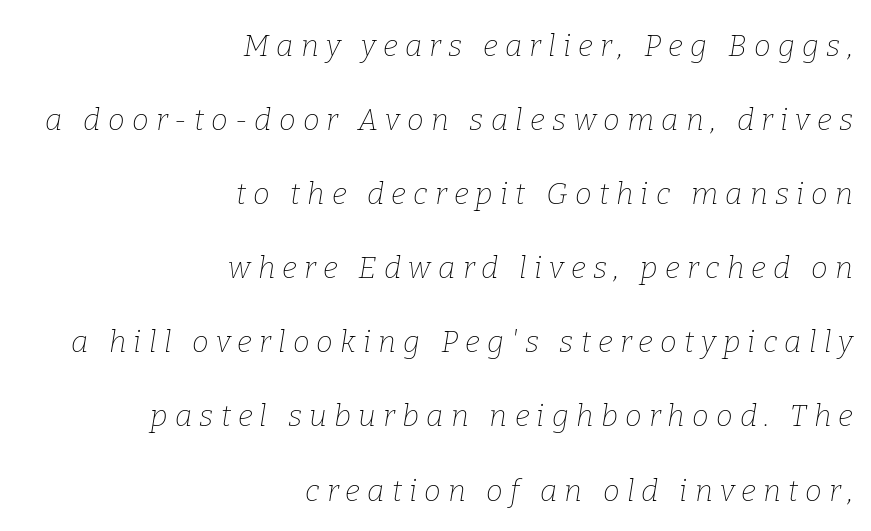
Underline: absent. The lettering tilts uniformly, giving the passage an italic look. Each letter keeps its own natural width here, so spacing adapts to shape. Caption: face not bold, strokes unweighted. How are the letters spaced? Widely, with obvious added tracking.
